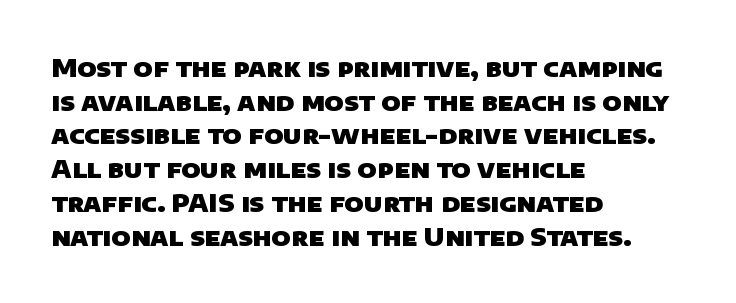
The image shows 25 px bold type; set left-aligned, normal line spacing (1.35x), normal letter spacing, not underlined.
